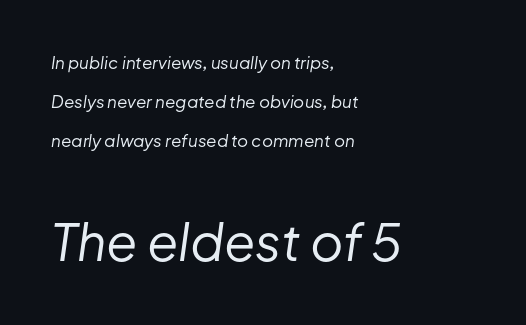
The image shows 51 px regular-weight type, italic (leaning right); set left-aligned, loose line spacing (2.28x), normal letter spacing, not underlined; the second (bottom) block is 3.0x larger; low stroke contrast and a medium x-height.
